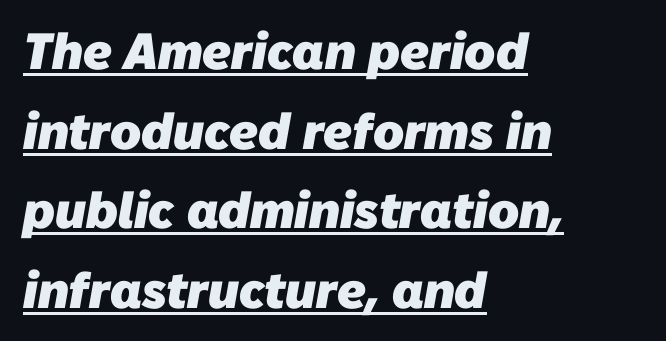
{"serif": "no", "bold": "yes", "weight": "heavy", "width": "normal", "stroke_contrast": "low", "x_height": "medium", "monospaced": "no", "underline": "yes", "align": "left", "line_spacing": "normal", "line_spacing_ratio": 1.56, "letter_spacing": "normal", "letter_spacing_em": 0.0, "glyph_px": 51}
